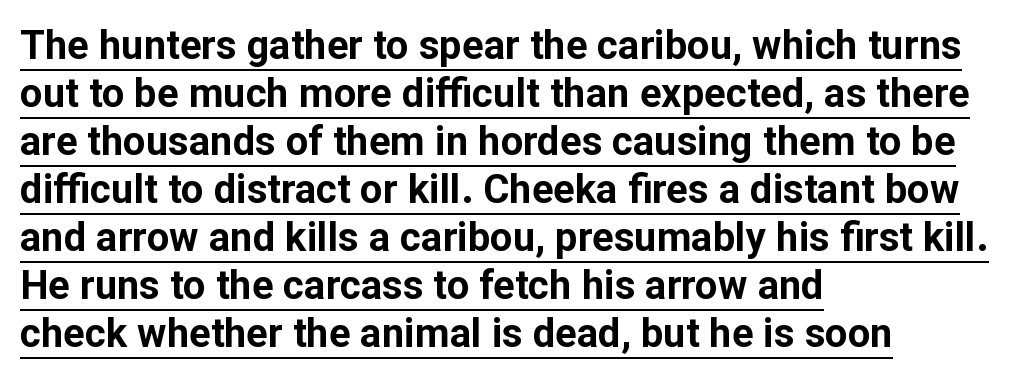
The rendering uses the underline text-decoration. I'd call this a sans setting — the letters go barefoot. Do the characters align in a grid? No, the font is proportional. The axis of the letterforms is exactly vertical. This rendering uses left alignment, leaving the right contour irregular. Thick stems and heavy bowls — unmistakably bold.
